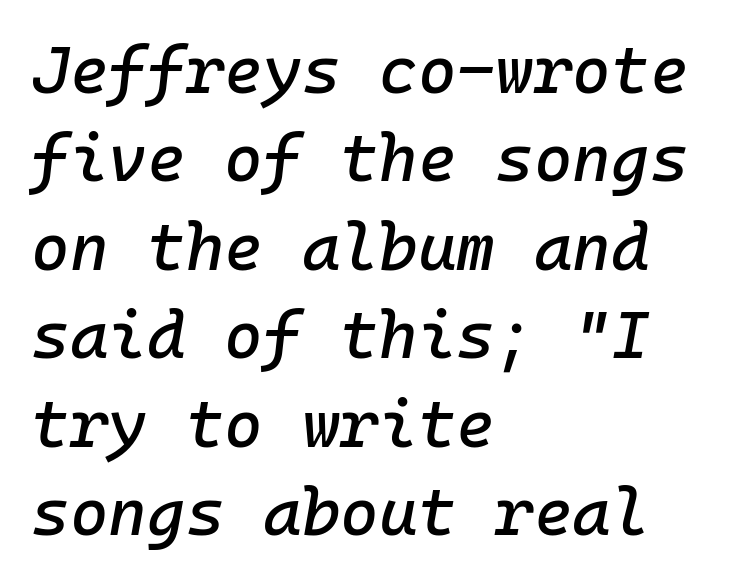
Looks like terminal output: every glyph gets an equal slot. Unmarked baselines from the first word to the last. The passage shown leans; its letterforms are oblique. There is no visible air inserted between adjacent glyphs. Successive baselines arrive at the customary interval.
